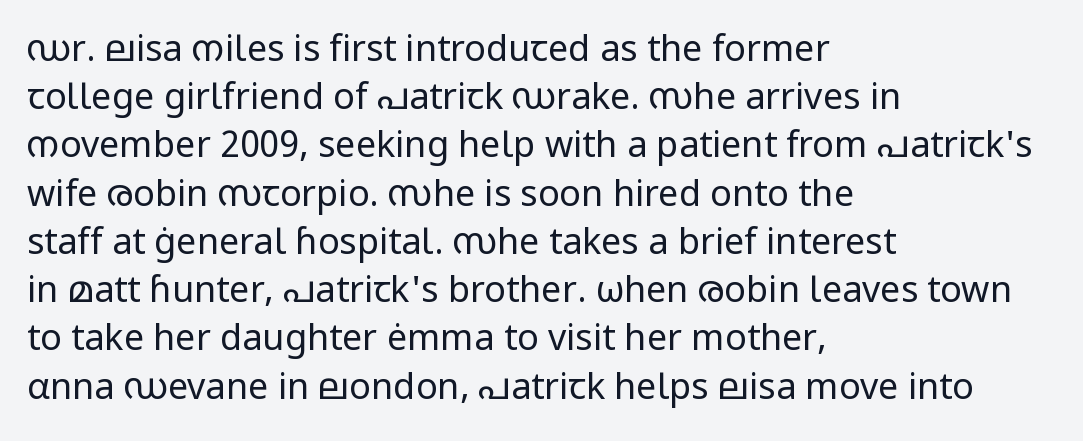
Q: Is the text bold? A: No.
Q: Is the text italic (slanted)? A: No, it is upright.
Q: Is the typeface a serif or a sans-serif typeface? A: Sans-serif.
Q: Is the text underlined? A: No.
Q: How is the paragraph aligned? A: Left-aligned.
Q: Is the spacing between letters normal or unusually wide? A: Normal.
Q: Is the spacing between lines tight, normal or loose? A: Normal.
Q: Width (condensed, normal, or wide)? A: Normal.
Q: Stroke contrast? A: Low.
Q: x-height? A: Medium.
Q: Monospaced? A: No.
